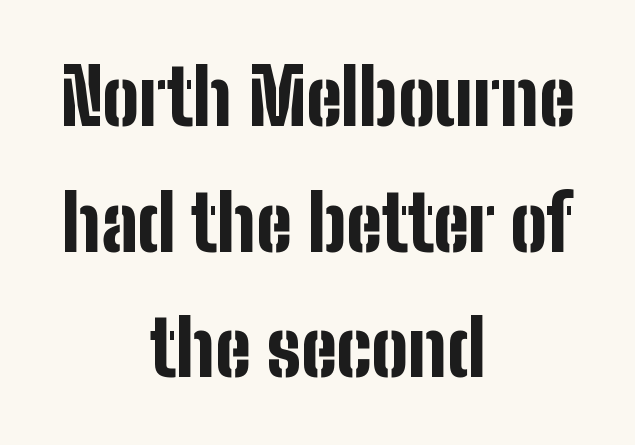
{"serif": "no", "italic": "no", "bold": "yes", "weight": "bold", "width": "condensed", "stroke_contrast": "low", "x_height": "medium", "monospaced": "no", "underline": "no", "align": "center", "line_spacing": "normal", "line_spacing_ratio": 1.63, "letter_spacing": "normal", "letter_spacing_em": 0.0, "glyph_px": 77}
